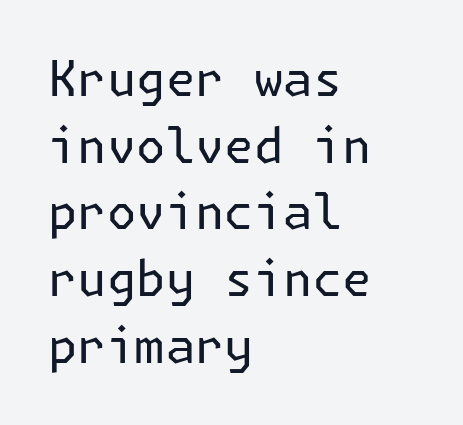
This rendering uses left alignment, leaving the right contour irregular. The type sits square on the baseline with zero lean. Heft: none added — not bold. Is the letter spacing exaggerated? No — it looks like the ordinary default. Observe the absence of serifs on each vertical stroke in this sample.
